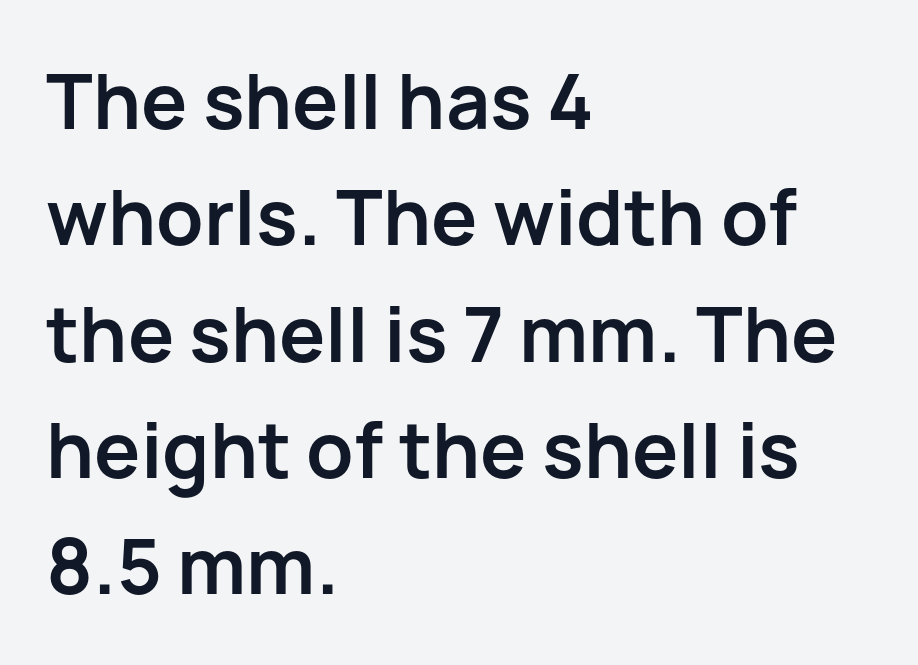
The image shows 77 px semibold sans-serif type, upright; set left-aligned, normal line spacing (1.51x), normal letter spacing, not underlined; low stroke contrast and a medium x-height.
